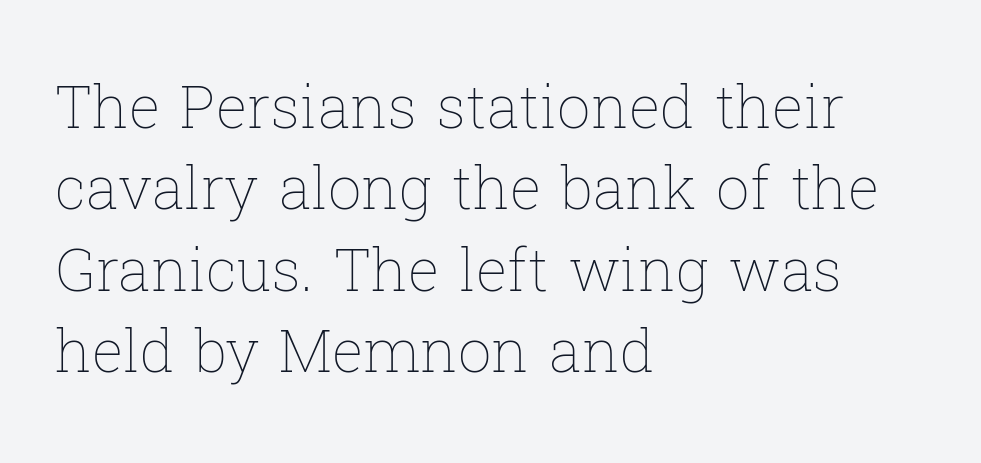
Q: Is the text bold? A: No.
Q: Is the text italic (slanted)? A: No, it is upright.
Q: Is the text underlined? A: No.
Q: How is the paragraph aligned? A: Left-aligned.
Q: Is the spacing between letters normal or unusually wide? A: Normal.
Q: Is the spacing between lines tight, normal or loose? A: Normal.
Q: Width (condensed, normal, or wide)? A: Normal.
Q: Stroke contrast? A: Low.
Q: x-height? A: Medium.
Q: Monospaced? A: No.
